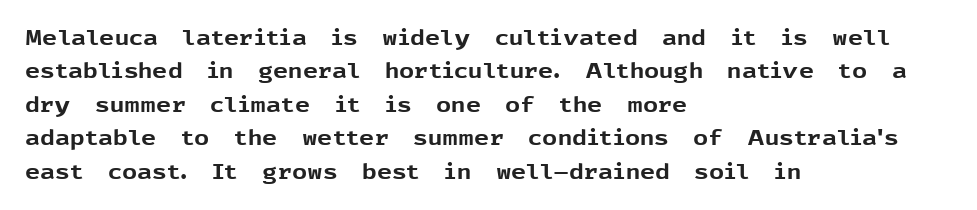
The image shows 21 px bold type, upright; set left-aligned, normal line spacing (1.59x), normal letter spacing, not underlined.
